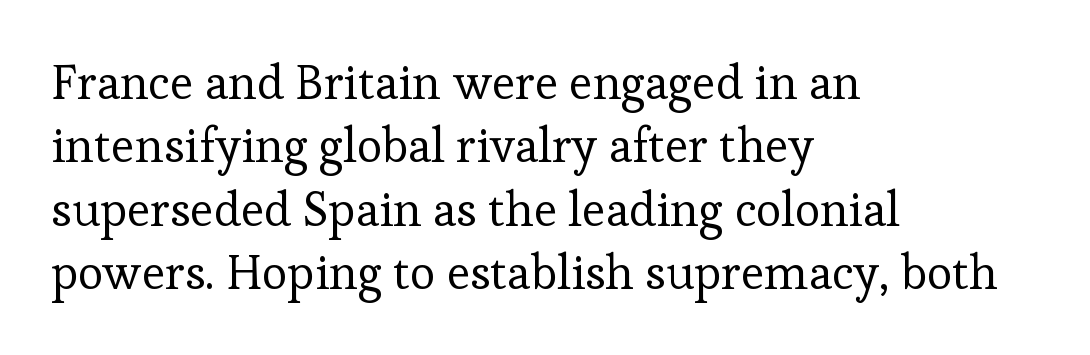
Designer's note — italics off, roman on. Check where the strokes stop: tiny serifs finish them off. The tracking reads as untouched default to a designer's eye. Any mark beneath the type? The region is blank.
